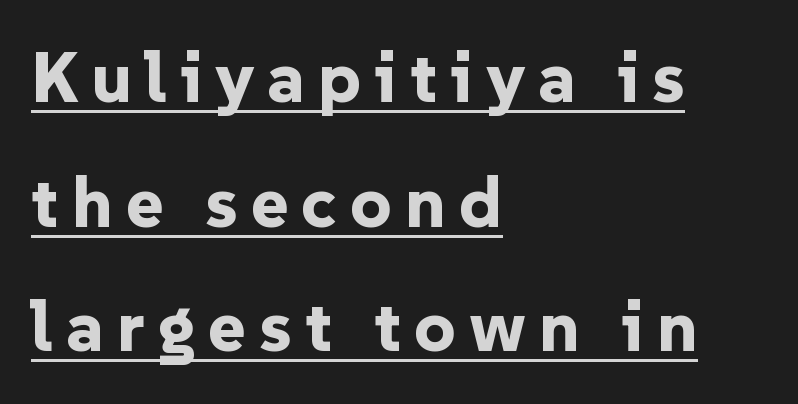
Q: Is the text bold? A: Yes.
Q: Is the text italic (slanted)? A: No, it is upright.
Q: Is the typeface a serif or a sans-serif typeface? A: Sans-serif.
Q: Is the text underlined? A: Yes.
Q: How is the paragraph aligned? A: Left-aligned.
Q: Width (condensed, normal, or wide)? A: Normal.
Q: Stroke contrast? A: Low.
Q: x-height? A: Medium.
Q: Monospaced? A: No.
